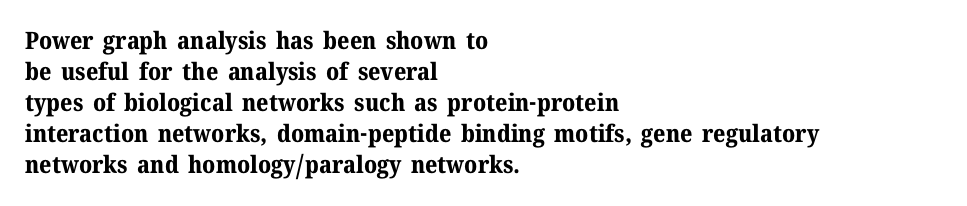
{"italic": "no", "bold": "yes", "underline": "no", "align": "left", "line_spacing": "normal", "line_spacing_ratio": 1.29, "letter_spacing": "normal", "letter_spacing_em": 0.0, "glyph_px": 24}
